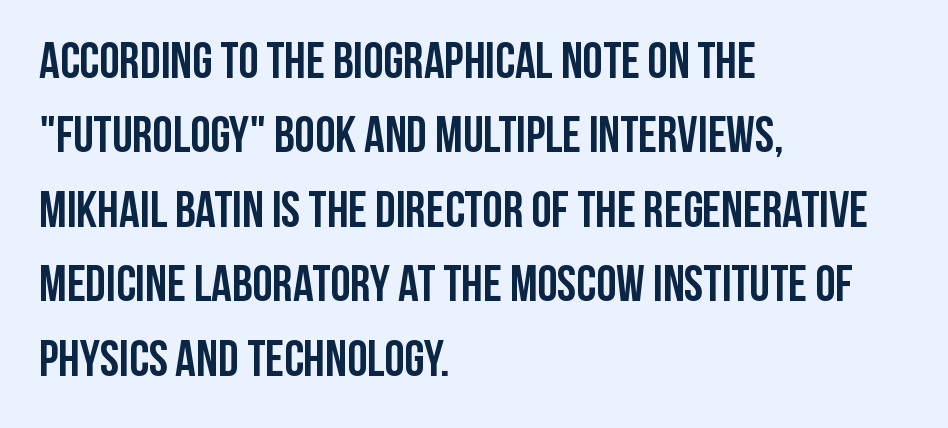
Q: Is the text bold? A: Yes.
Q: Is the text italic (slanted)? A: No, it is upright.
Q: Is the typeface a serif or a sans-serif typeface? A: Sans-serif.
Q: Is the text underlined? A: No.
Q: How is the paragraph aligned? A: Left-aligned.
Q: Is the spacing between letters normal or unusually wide? A: Normal.
Q: Is the spacing between lines tight, normal or loose? A: Normal.
Q: Width (condensed, normal, or wide)? A: Condensed.
Q: Stroke contrast? A: Low.
Q: x-height? A: Large.
Q: Monospaced? A: No.
